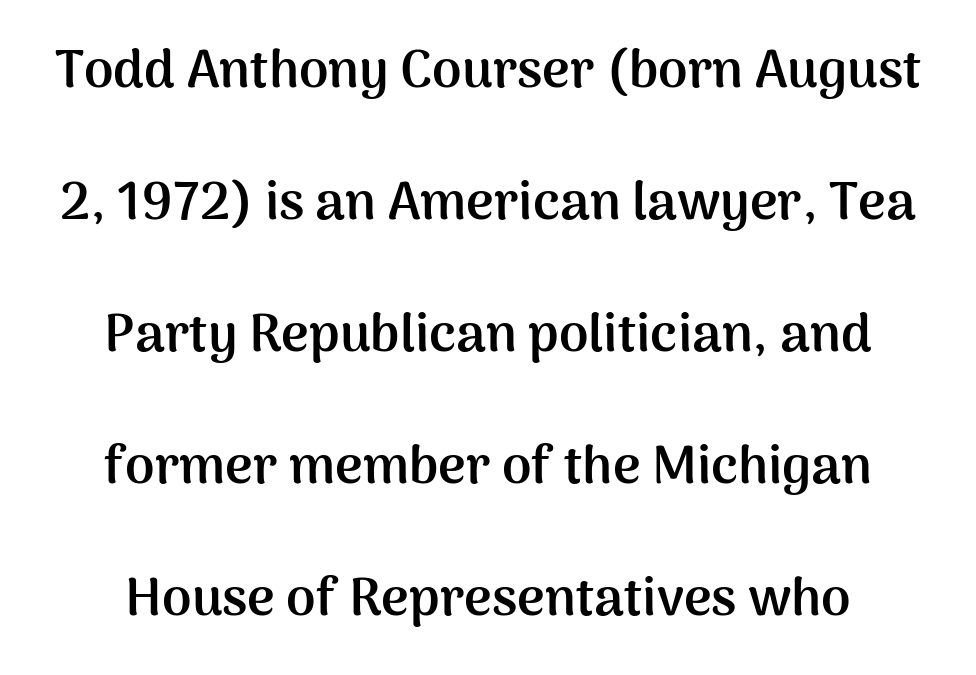
The image shows 53 px semibold sans-serif type, upright; set centered, loose line spacing (2.49x), normal letter spacing, not underlined; medium stroke contrast and a medium x-height.
